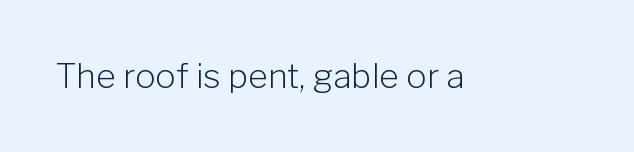
Q: Is the text bold? A: No.
Q: Is the text italic (slanted)? A: No, it is upright.
Q: Is the typeface a serif or a sans-serif typeface? A: Sans-serif.
Q: Is the text underlined? A: No.
Q: Is the spacing between letters normal or unusually wide? A: Normal.
Q: Width (condensed, normal, or wide)? A: Normal.
Q: Stroke contrast? A: Low.
Q: x-height? A: Medium.
Q: Monospaced? A: No.
